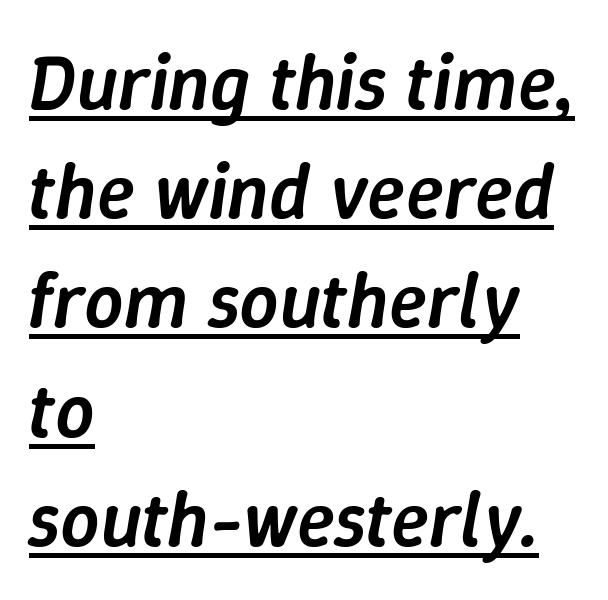
{"italic": "yes", "lean": "right", "slant_degrees": 9, "bold": "semi", "weight": "semibold", "width": "normal", "stroke_contrast": "low", "x_height": "medium", "monospaced": "no", "underline": "yes", "align": "left", "line_spacing": "normal", "line_spacing_ratio": 1.4, "letter_spacing": "normal", "letter_spacing_em": 0.0, "glyph_px": 78}
